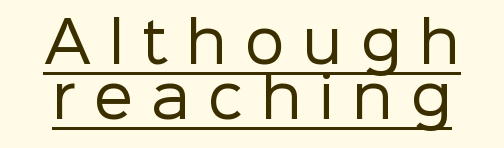
Q: Is the text bold? A: No.
Q: Is the text italic (slanted)? A: No, it is upright.
Q: Is the typeface a serif or a sans-serif typeface? A: Sans-serif.
Q: Is the text underlined? A: Yes.
Q: Is the spacing between letters normal or unusually wide? A: Unusually wide.
Q: Is the spacing between lines tight, normal or loose? A: Tight.
Q: Width (condensed, normal, or wide)? A: Normal.
Q: Stroke contrast? A: Low.
Q: x-height? A: Medium.
Q: Monospaced? A: No.
